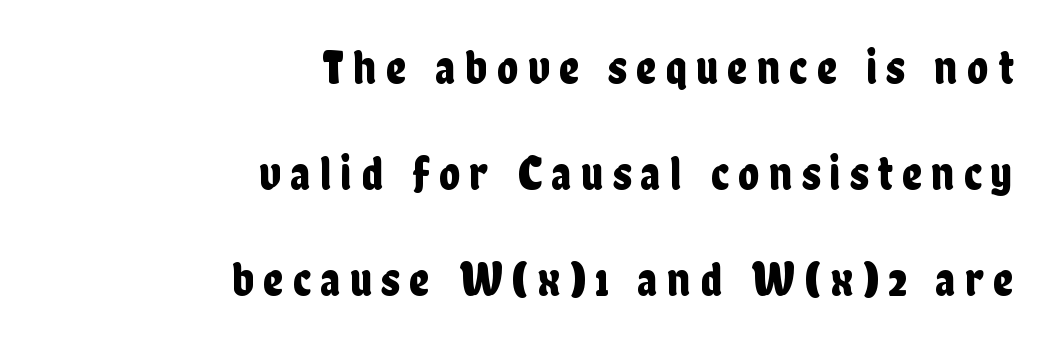
The space beneath each line is pristine and unruled. The rag falls on the left side of this text block. Quick note: not italic, upright. Nothing sits at the stroke ends, so this counts as sans-serif. Widely set lines give the paragraph a tall, airy silhouette.
